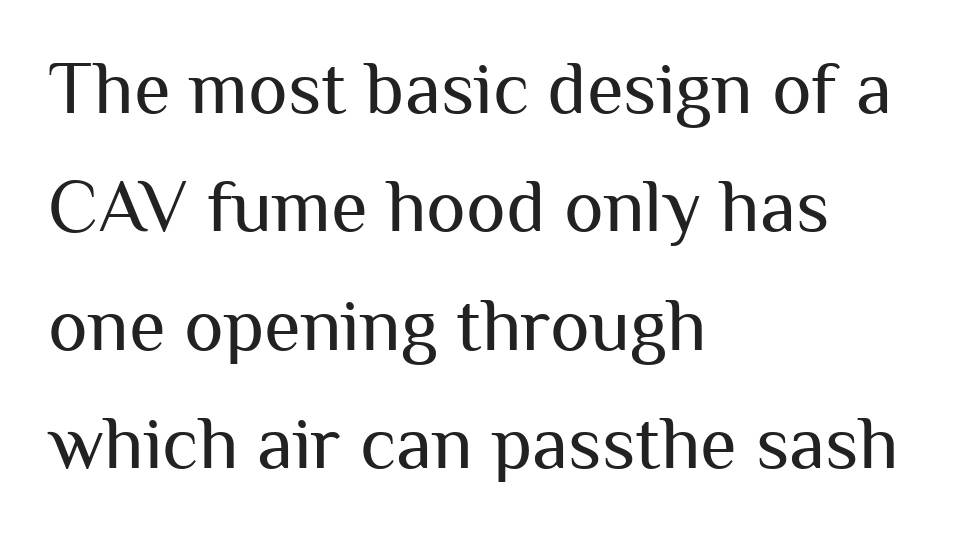
{"serif": "no", "italic": "no", "bold": "no", "weight": "regular", "width": "normal", "stroke_contrast": "medium", "x_height": "medium", "monospaced": "no", "underline": "no", "align": "left", "line_spacing": "normal", "line_spacing_ratio": 1.58, "letter_spacing": "normal", "letter_spacing_em": 0.0, "glyph_px": 75}
